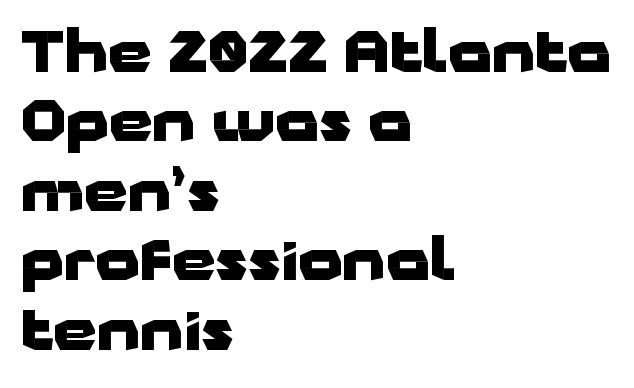
If you drew a ruler down the left edge, every line would touch it. Heavy-handed strokes throughout: this text is bold. The face used here is proportionally spaced, like ordinary book or web type. This is sans-serif lettering, the kind often seen on screens and signage. Nothing unusual about the tracking: characters are spaced as the font intends. These lines were composed using upright roman letters.
